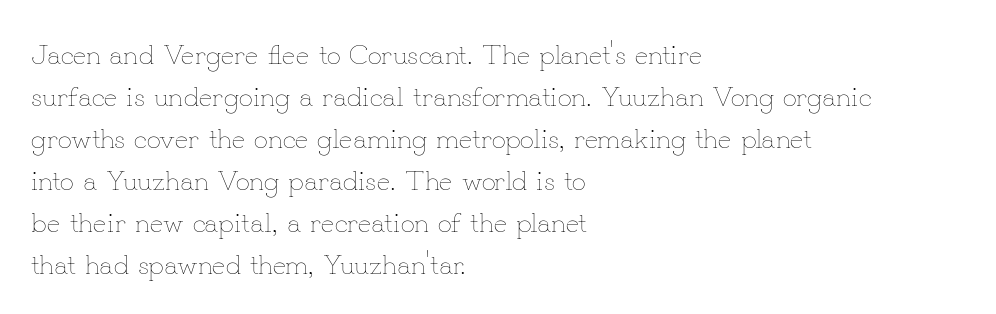
The image shows 28 px thin type, upright; set left-aligned, normal line spacing (1.5x), normal letter spacing, not underlined; low stroke contrast and a small x-height.
